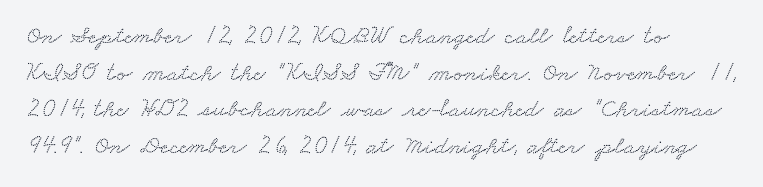
The image shows 26 px text type; set normal line spacing (1.41x), normal letter spacing, not underlined.
